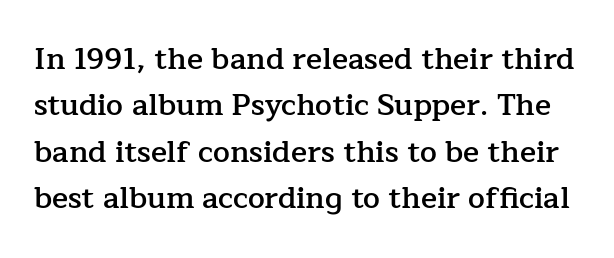
{"serif": "yes", "italic": "no", "bold": "semi", "weight": "semibold", "width": "normal", "stroke_contrast": "low", "x_height": "medium", "monospaced": "no", "underline": "no", "line_spacing": "normal", "line_spacing_ratio": 1.55, "letter_spacing": "normal", "letter_spacing_em": 0.0, "glyph_px": 30}
